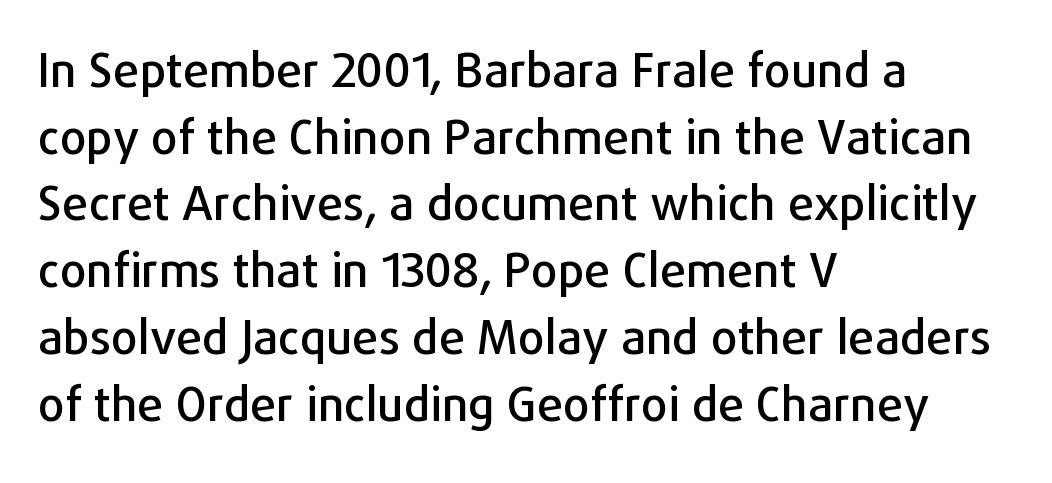
{"serif": "no", "italic": "no", "width": "normal", "stroke_contrast": "low", "x_height": "medium", "monospaced": "no", "underline": "no", "align": "left", "line_spacing": "normal", "line_spacing_ratio": 1.42, "letter_spacing": "normal", "letter_spacing_em": 0.0, "glyph_px": 47}
